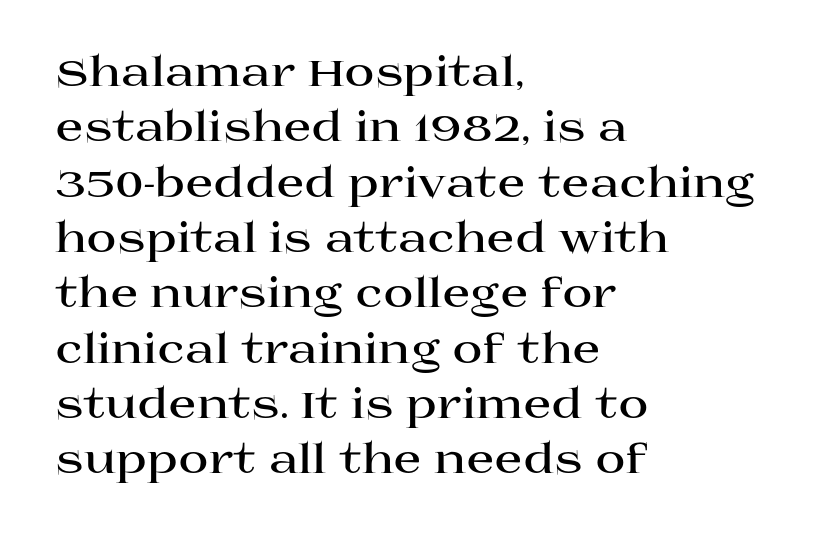
Q: Is the text bold? A: Yes.
Q: Is the text italic (slanted)? A: No, it is upright.
Q: Is the typeface a serif or a sans-serif typeface? A: Serif.
Q: Is the text underlined? A: No.
Q: How is the paragraph aligned? A: Left-aligned.
Q: Is the spacing between letters normal or unusually wide? A: Normal.
Q: Is the spacing between lines tight, normal or loose? A: Normal.
Q: Width (condensed, normal, or wide)? A: Wide.
Q: Stroke contrast? A: High.
Q: x-height? A: Large.
Q: Monospaced? A: No.
